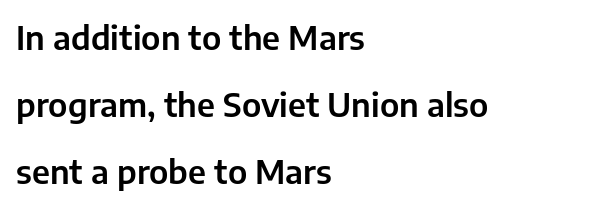
The image shows 33 px sans-serif type, upright; set left-aligned, loose line spacing (2.03x), normal letter spacing, not underlined; low stroke contrast and a medium x-height.
